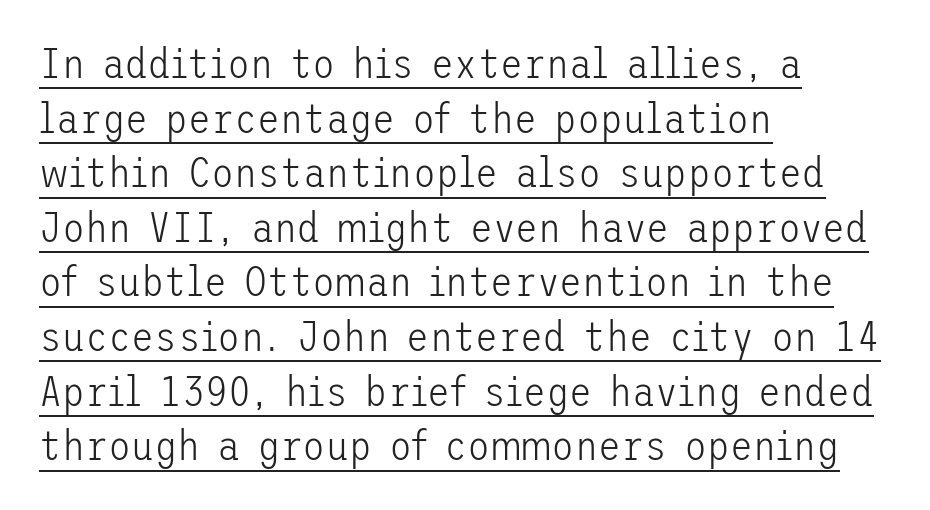
Decoration check: the copy is underlined. Caption: multi-line text, flush left, ragged right. Do the letters lean? They stand straight. Vertically, the passage feels balanced, rows spaced as you'd expect. Unlike a traditional serif, this face leaves its strokes unadorned.
